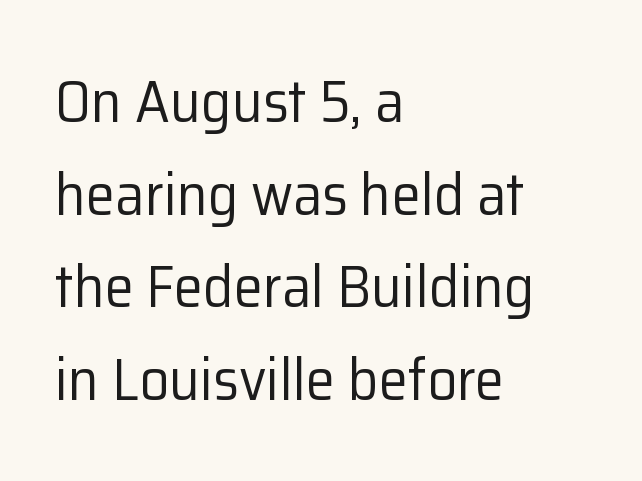
{"serif": "no", "italic": "no", "bold": "no", "weight": "regular", "width": "normal", "stroke_contrast": "low", "x_height": "medium", "monospaced": "no", "underline": "no", "align": "left", "line_spacing": "normal", "line_spacing_ratio": 1.57, "letter_spacing": "normal", "letter_spacing_em": 0.0, "glyph_px": 59}
